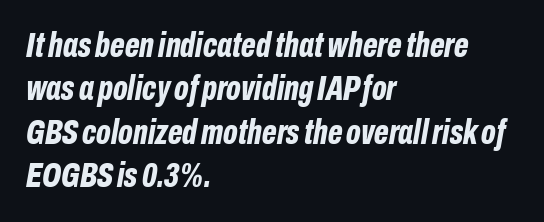
The letterforms sit shoulder to shoulder at normal distance. These lines carry a lot of weight — the face is fully bold. Does the copy run flush right? No — it runs flush left. The area under the type is left untouched. Character widths vary here, with narrow letters taking less room than wide ones.
